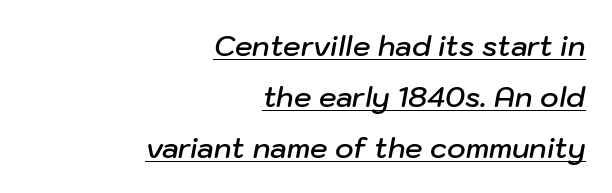
Q: Is the text bold? A: Semi-bold.
Q: Is the text italic (slanted)? A: Yes, it leans right by about 10 degrees.
Q: Is the text underlined? A: Yes.
Q: How is the paragraph aligned? A: Right-aligned.
Q: Is the spacing between letters normal or unusually wide? A: Normal.
Q: Width (condensed, normal, or wide)? A: Normal.
Q: Stroke contrast? A: Low.
Q: x-height? A: Medium.
Q: Monospaced? A: No.
